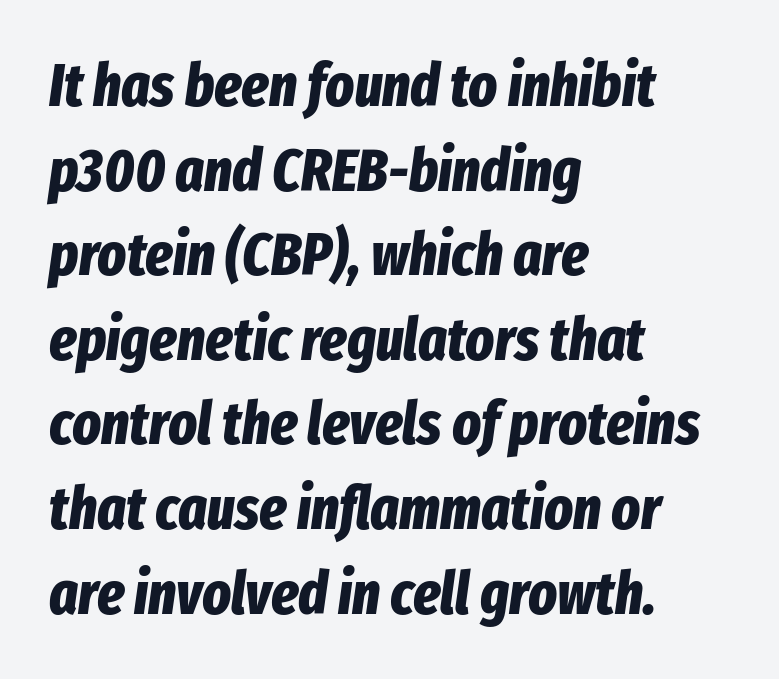
Each line starts at the same left margin while the right side varies. The glyphs look as if they've been sheared to an angle. The space directly below the letters is spotless. Its strokes are broad and dark, the hallmark of bold type.
